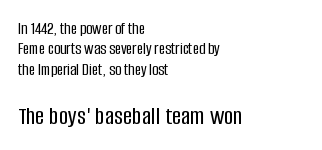
Q: Is the text italic (slanted)? A: No, it is upright.
Q: Is the text underlined? A: No.
Q: How is the paragraph aligned? A: Left-aligned.
Q: Is the spacing between letters normal or unusually wide? A: Normal.
Q: Which block of text is set in a larger size, the first (top) or the second (bottom)? A: The second (bottom) one.
